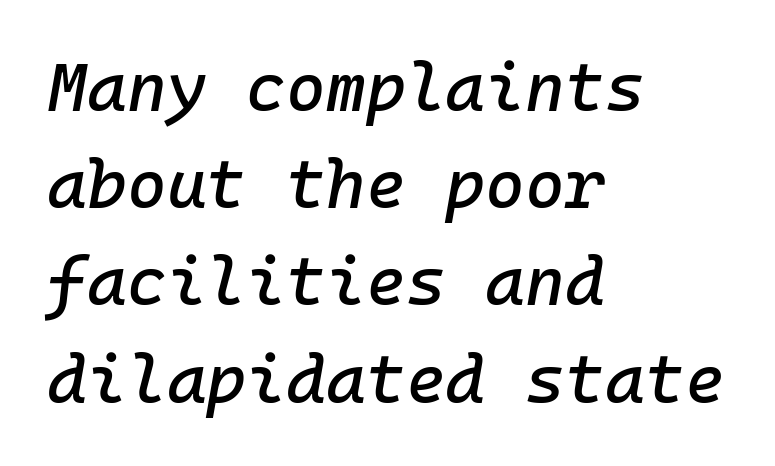
The image shows 68 px text type, italic (leaning right), monospaced; set left-aligned, normal line spacing (1.43x), normal letter spacing, not underlined; low stroke contrast and a medium x-height.
